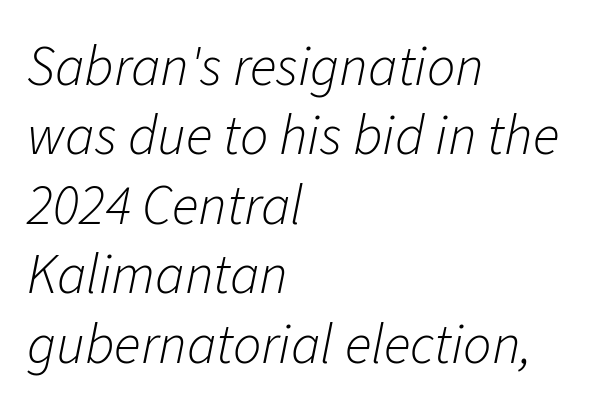
{"italic": "yes", "lean": "right", "slant_degrees": 11, "bold": "no", "weight": "light", "width": "normal", "stroke_contrast": "low", "x_height": "medium", "monospaced": "no", "underline": "no", "align": "left", "line_spacing_ratio": 1.24, "letter_spacing": "normal", "letter_spacing_em": 0.0, "glyph_px": 56}
